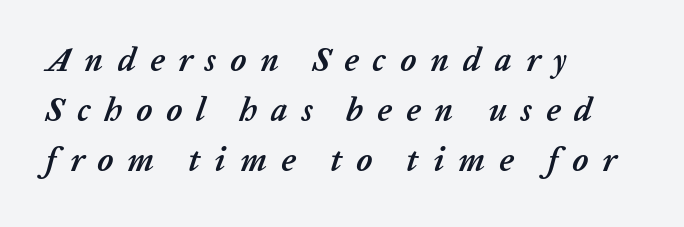
{"italic": "yes", "lean": "right", "slant_degrees": 20, "bold": "yes", "weight": "semibold", "width": "normal", "stroke_contrast": "low", "x_height": "medium", "monospaced": "no", "underline": "no", "align": "left", "line_spacing": "normal", "line_spacing_ratio": 1.52, "letter_spacing": "wide", "letter_spacing_em": 0.42, "glyph_px": 33}
